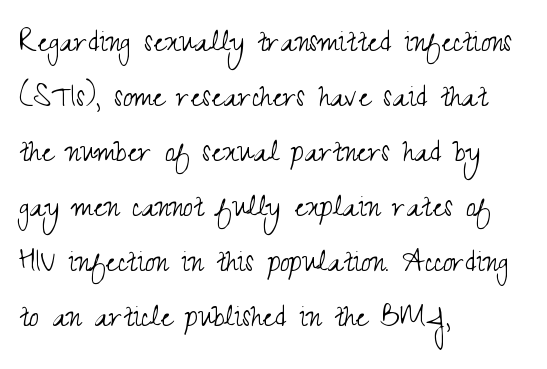
Vertical stems look standard width or narrower in stroke. What stands out about the letter spacing? Nothing — it is the standard amount. No italicization has been applied; the sample stays upright. Note the varied advance widths — an 'i' is clearly narrower than an 'm'. Casual observation: everything's shoved over to the left. The strip under each line holds only bare page.
